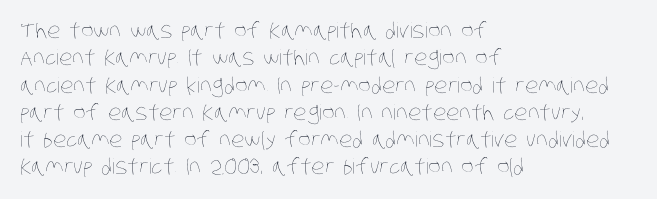
The image shows 21 px text type; set left-aligned, normal line spacing (1.3x), normal letter spacing, not underlined.
